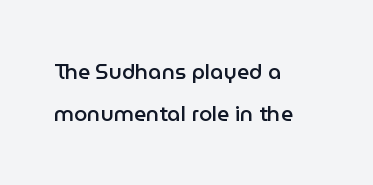
Ascenders rise straight up at ninety degrees. Notice the strokes are somewhat thickened but not fully heavy: this is a semibold. Short note: letters normally spaced. The text block is weighted toward the left margin, trailing off unevenly rightward.
